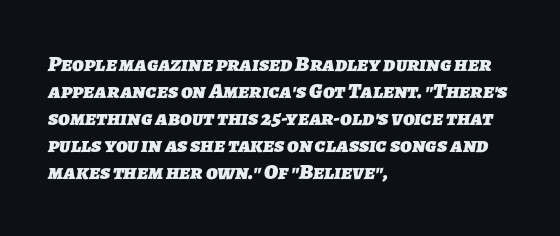
Q: Is the text bold? A: Yes.
Q: Is the text underlined? A: No.
Q: How is the paragraph aligned? A: Left-aligned.
Q: Is the spacing between letters normal or unusually wide? A: Normal.
